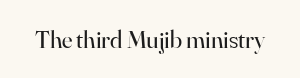
{"italic": "no", "bold": "no", "underline": "no", "letter_spacing": "normal", "letter_spacing_em": 0.0, "glyph_px": 25}
